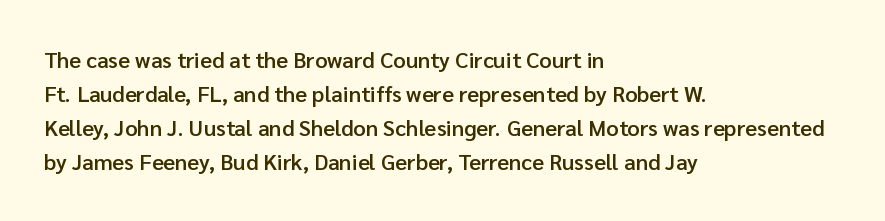
Q: Is the text bold? A: Semi-bold.
Q: Is the text italic (slanted)? A: No, it is upright.
Q: Is the text underlined? A: No.
Q: How is the paragraph aligned? A: Left-aligned.
Q: Is the spacing between letters normal or unusually wide? A: Normal.
Q: Is the spacing between lines tight, normal or loose? A: Normal.
